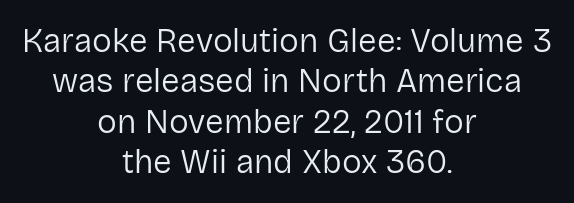
Tracking value appears to be zero — textbook default spacing. Observe the absence of serifs on each vertical stroke in this sample. Characters remain perfectly vertical along every line. The rendering positions every line midway between the sides. Stem width sits at or under what a default text font uses. Is this a fixed-width face? No — the glyphs have proportional, varying widths.
